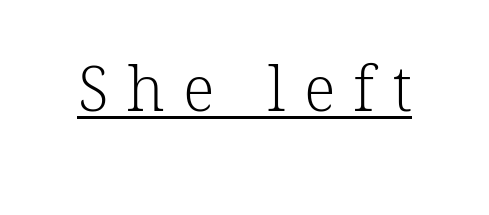
The image shows 62 px light serif type, upright; set centered, unusually wide letter spacing (+0.3 em), underlined; low stroke contrast and a medium x-height.
